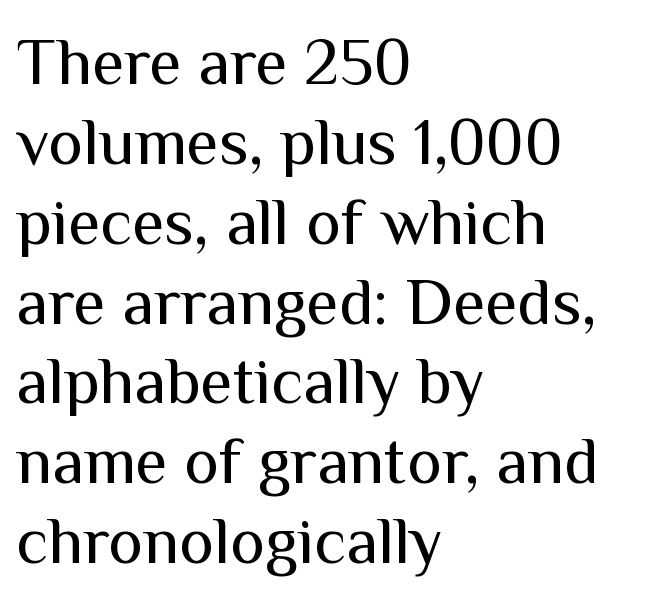
The image shows 66 px regular-weight sans-serif type, upright; set left-aligned, line spacing 1.21x, normal letter spacing, not underlined; medium stroke contrast and a medium x-height.
